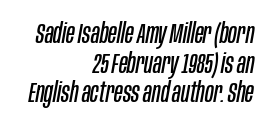
Q: Is the text bold? A: No.
Q: Is the text italic (slanted)? A: Yes, it leans right by about 10 degrees.
Q: Is the text underlined? A: No.
Q: How is the paragraph aligned? A: Right-aligned.
Q: Is the spacing between letters normal or unusually wide? A: Normal.
Q: Is the spacing between lines tight, normal or loose? A: Tight.
Q: Width (condensed, normal, or wide)? A: Condensed.
Q: Stroke contrast? A: Low.
Q: x-height? A: Large.
Q: Monospaced? A: No.
